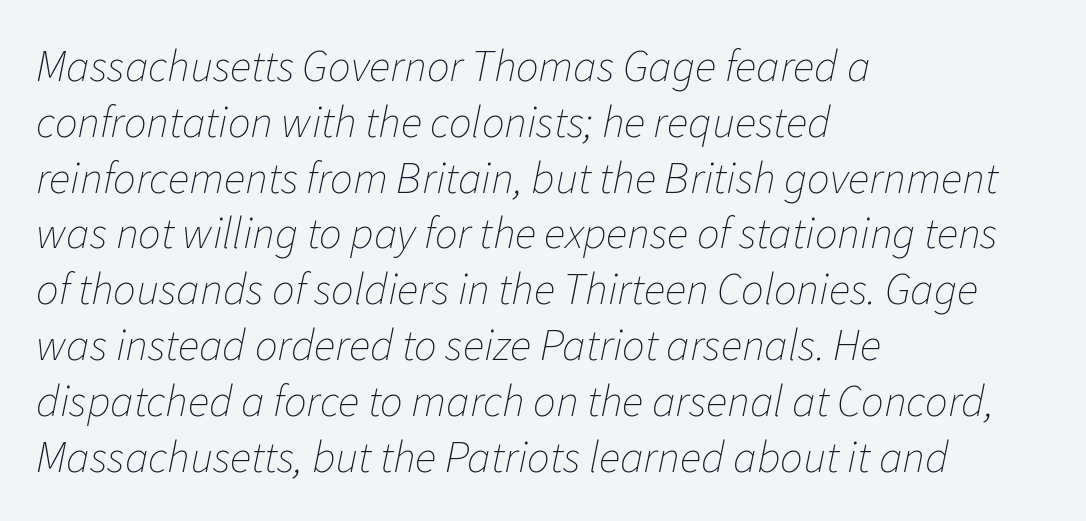
Q: Is the text bold? A: No.
Q: Is the text italic (slanted)? A: Yes, it leans right by about 11 degrees.
Q: Is the text underlined? A: No.
Q: How is the paragraph aligned? A: Left-aligned.
Q: Is the spacing between letters normal or unusually wide? A: Normal.
Q: Width (condensed, normal, or wide)? A: Normal.
Q: Stroke contrast? A: Low.
Q: x-height? A: Medium.
Q: Monospaced? A: No.
